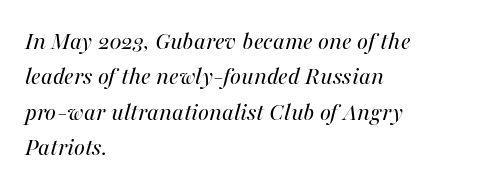
The image shows 26 px text type, italic (leaning right); set left-aligned, normal line spacing (1.36x), normal letter spacing, not underlined.
